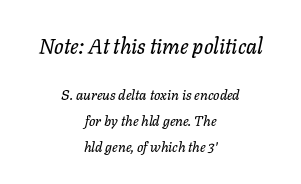
{"italic": "yes", "lean": "right", "slant_degrees": 11, "underline": "no", "align": "center", "line_spacing_ratio": 1.84, "letter_spacing": "normal", "letter_spacing_em": 0.0, "larger_block": "first", "size_ratio": 1.5, "glyph_px": 21}
